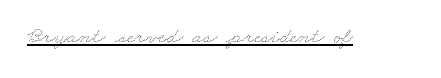
Compared with a typical body face, this is equally light or lighter still. The passage shown has conventional tracking throughout. The string is rendered with underlining switched on.
